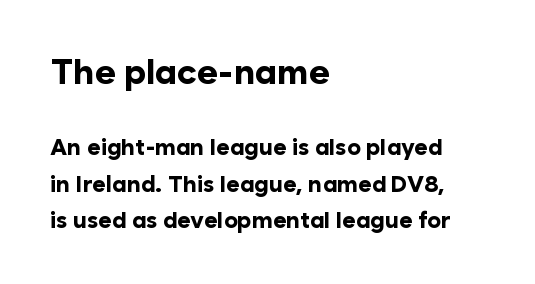
Look at the tracking — it's just the regular setting, nothing added. Bare-footed words on every line. Its strokes are broad and dark, the hallmark of bold type. Here the designer chose a conventional face with non-uniform glyph widths. Posture: straight, roman, zero tilt.
